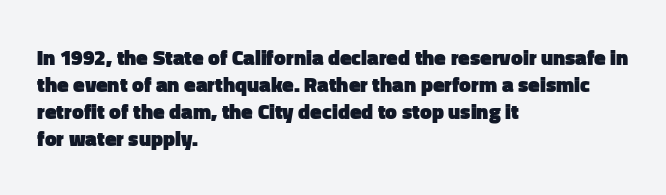
Which margin do the lines hug? The left one — the right edge is uneven. The foot of each line stays bare and open. Strokes here are thick enough to call this a true bold. Does the lettering tilt? It doesn't — this is upright. You could call the tracking neutral — neither tight nor loose. Interline gaps are of average width in this sample.
